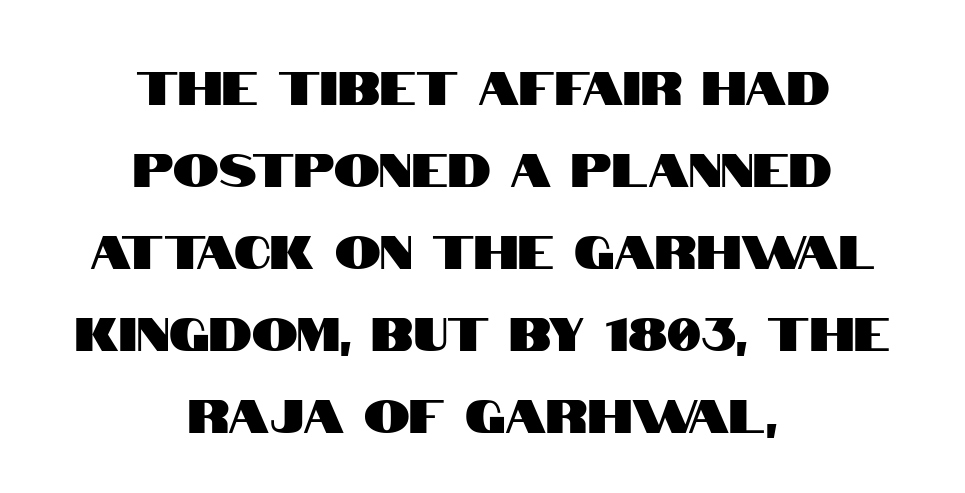
The image shows 46 px condensed sans-serif type, upright; set centered, line spacing 1.78x, normal letter spacing, not underlined; high stroke contrast and a large x-height.
